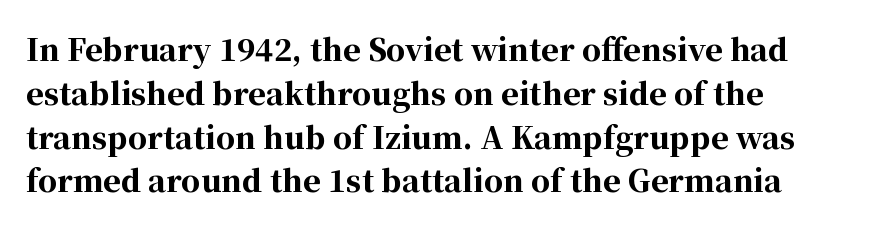
The glyphs in this specimen are seriffed. If you measured baseline to baseline, you'd find a middling distance. The passage shown has conventional tracking throughout. The rendering anchors every line to the left-hand side. Check the space under the baseline: it is left empty.
